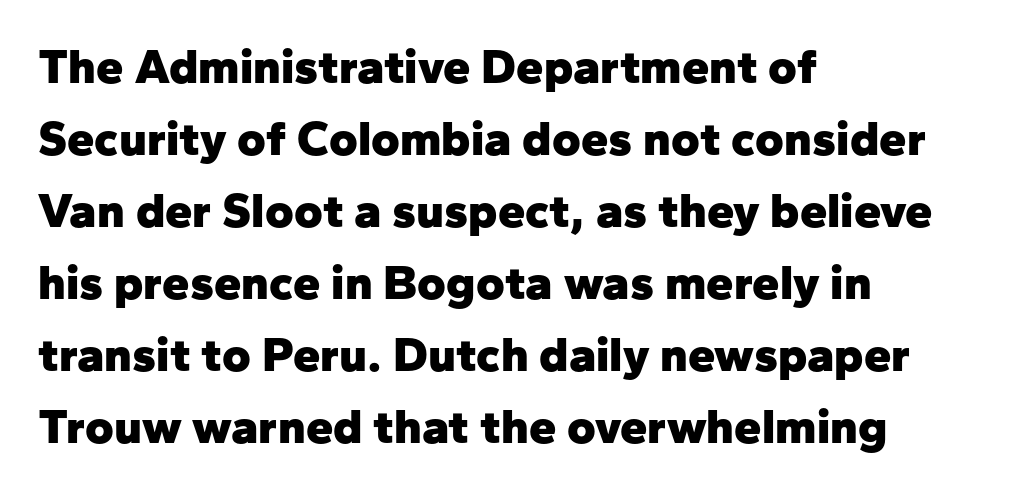
Q: Is the text bold? A: Yes.
Q: Is the text italic (slanted)? A: No, it is upright.
Q: Is the typeface a serif or a sans-serif typeface? A: Sans-serif.
Q: Is the text underlined? A: No.
Q: How is the paragraph aligned? A: Left-aligned.
Q: Is the spacing between letters normal or unusually wide? A: Normal.
Q: Is the spacing between lines tight, normal or loose? A: Normal.
Q: Width (condensed, normal, or wide)? A: Normal.
Q: Stroke contrast? A: Low.
Q: x-height? A: Medium.
Q: Monospaced? A: No.
